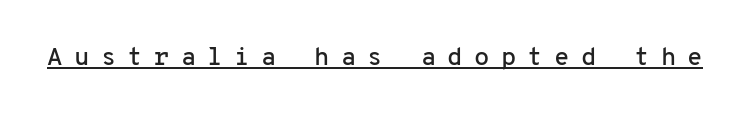
The rendering uses the underline text-decoration. Designer's note — italics off, roman on. Is the letter spacing exaggerated? Yes — the characters are pushed far apart.
